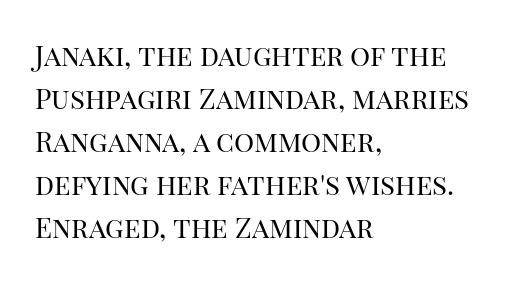
The image shows 28 px regular-weight serif type, upright; set left-aligned, normal line spacing (1.54x), normal letter spacing, not underlined; high stroke contrast and a large x-height.
